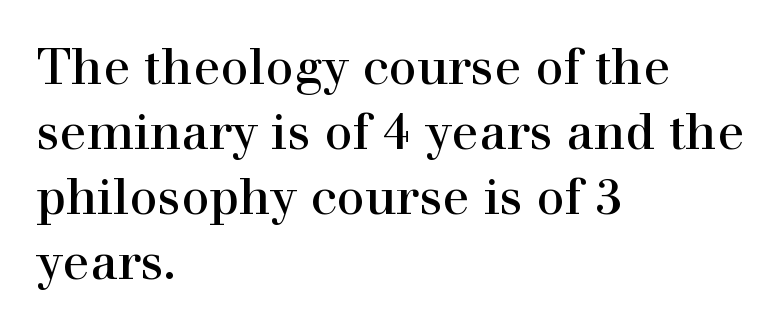
{"serif": "yes", "italic": "no", "bold": "no", "weight": "regular", "width": "normal", "stroke_contrast": "high", "x_height": "medium", "monospaced": "no", "underline": "no", "align": "left", "line_spacing": "normal", "line_spacing_ratio": 1.3, "letter_spacing": "normal", "letter_spacing_em": 0.0, "glyph_px": 50}
